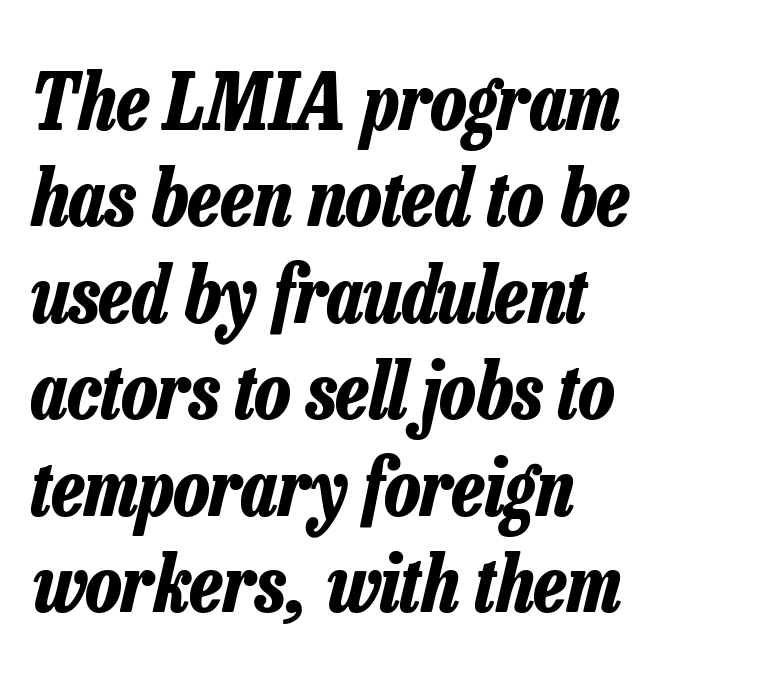
Q: Is the text bold? A: Yes.
Q: Is the text italic (slanted)? A: Yes, it leans right by about 13 degrees.
Q: Is the text underlined? A: No.
Q: How is the paragraph aligned? A: Left-aligned.
Q: Is the spacing between letters normal or unusually wide? A: Normal.
Q: Width (condensed, normal, or wide)? A: Condensed.
Q: Stroke contrast? A: Low.
Q: x-height? A: Medium.
Q: Monospaced? A: No.
